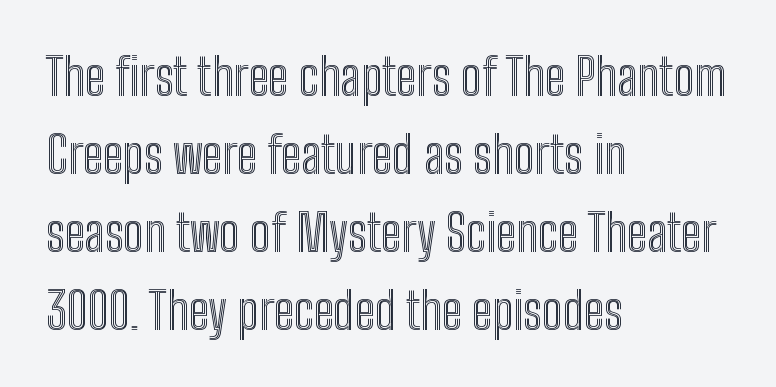
This sample keeps an unexceptional amount of space between lines. These lines keep a tight, regular rhythm from letter to letter. The typesetter chose a ragged-right arrangement here. Quick note: not italic, upright. Proportional: the letters do not fall into vertical columns. Just letters on the line, the space beneath them empty.
